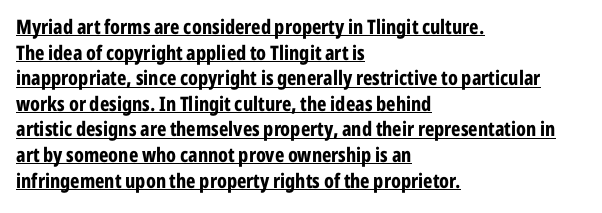
The image shows 20 px bold type, upright; set left-aligned, normal line spacing (1.28x), normal letter spacing, underlined.
